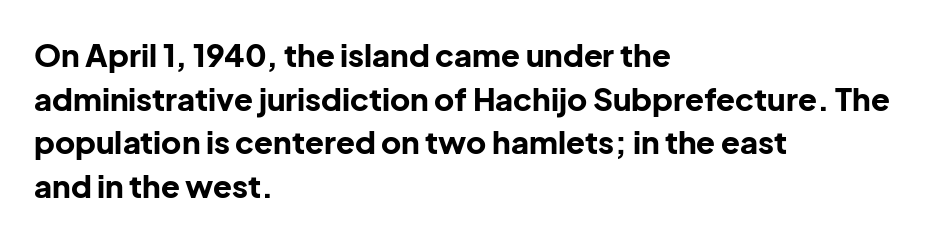
{"serif": "no", "italic": "no", "bold": "yes", "weight": "bold", "width": "normal", "stroke_contrast": "low", "x_height": "medium", "monospaced": "no", "underline": "no", "align": "left", "line_spacing": "normal", "line_spacing_ratio": 1.41, "letter_spacing": "normal", "letter_spacing_em": 0.0, "glyph_px": 31}
